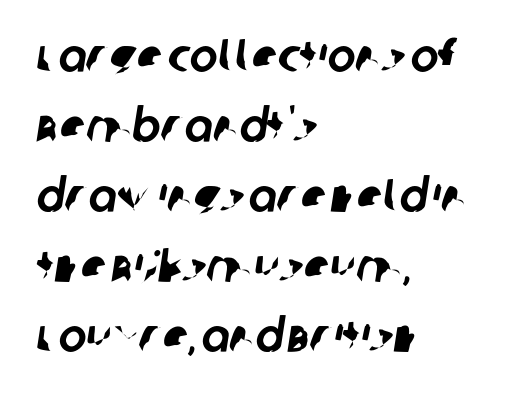
The line texture is even and compact thanks to regular tracking. Nope, no serifs anywhere on these letters. The face used here is proportionally spaced, like ordinary book or web type. Quick note: underline off.
